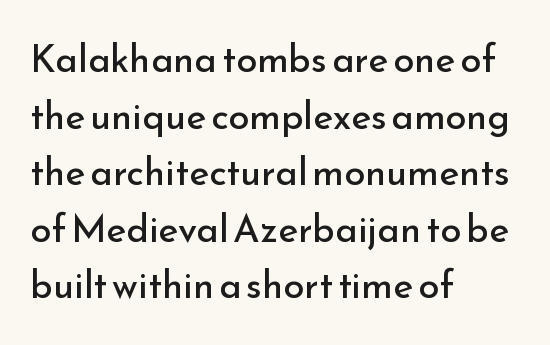
The image shows 38 px regular-weight sans-serif type, upright; set left-aligned, normal line spacing (1.49x), normal letter spacing, not underlined; low stroke contrast and a small x-height.
